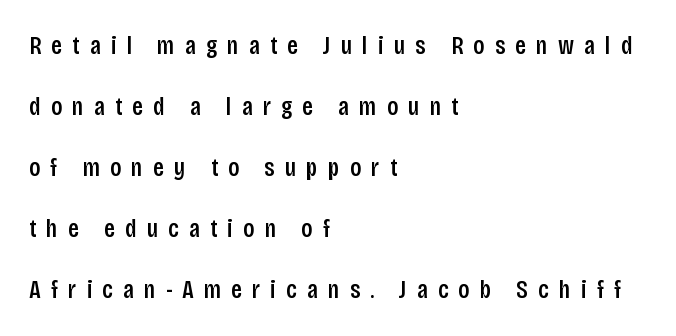
The image shows 26 px text type, upright; set left-aligned, loose line spacing (2.35x), unusually wide letter spacing (+0.39 em), not underlined.
